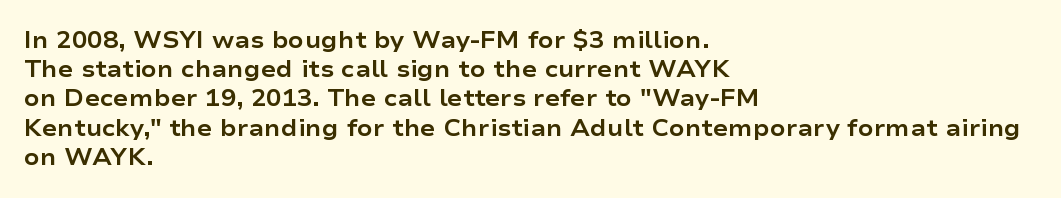
Is the block centered? No — it sits flush against the left margin. Strong, thick strokes mark this as bold type. Plain, unruled lines of type. Nothing unusual about the tracking: characters are spaced as the font intends. When letters stand straight like this, we call the style roman or upright. One glance says typical: line gaps are just what's usual.
